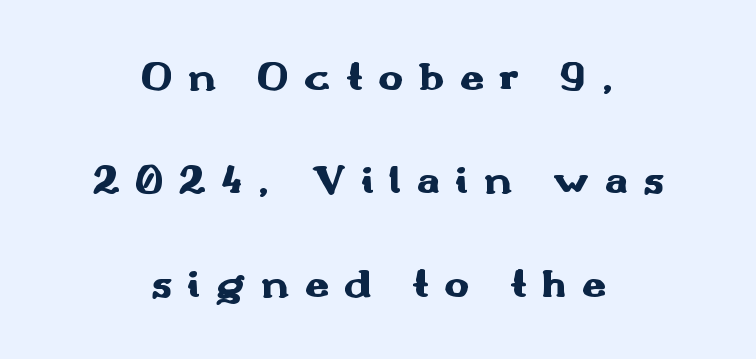
The image shows 42 px heavy, wide sans-serif type, upright; set centered, loose line spacing (2.46x), unusually wide letter spacing (+0.36 em), not underlined; medium stroke contrast and a small x-height.
